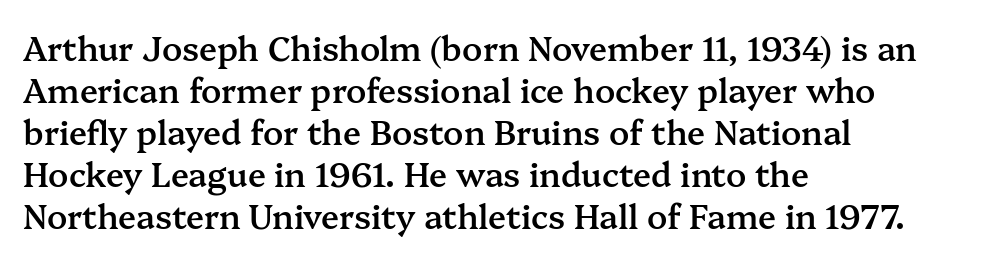
The image shows 33 px semibold serif type, upright; set left-aligned, normal line spacing (1.27x), normal letter spacing, not underlined; medium stroke contrast and a medium x-height.
